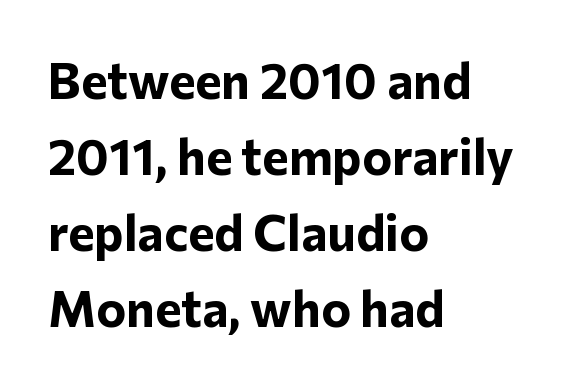
The image shows 50 px bold sans-serif type, upright; set left-aligned, normal line spacing (1.52x), normal letter spacing, not underlined; low stroke contrast and a medium x-height.
